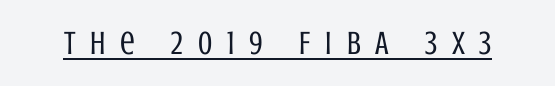
The image shows 33 px regular-weight, condensed sans-serif type, upright; set unusually wide letter spacing (+0.45 em), underlined; low stroke contrast and a large x-height.
